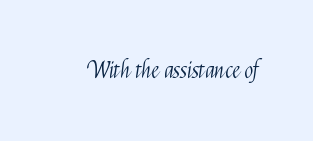
Q: Is the text bold? A: No.
Q: Is the text italic (slanted)? A: Yes.
Q: Is the text underlined? A: No.
Q: Is the spacing between letters normal or unusually wide? A: Normal.
